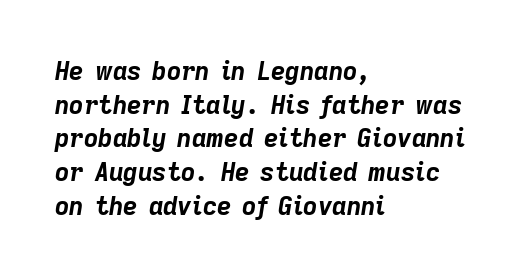
Anything drawn beneath the words? Only blank space. The designer left line spacing at the default. Alignment: flush left. This is oblique type, the kind used for emphasis or titles. Short note: letters normally spaced. Typesetter's note: full bold, strokes at maximum text heaviness.
